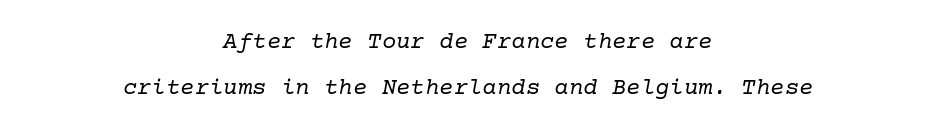
The image shows 24 px text type, italic (leaning right); set centered, loose line spacing (1.9x), normal letter spacing, not underlined.
